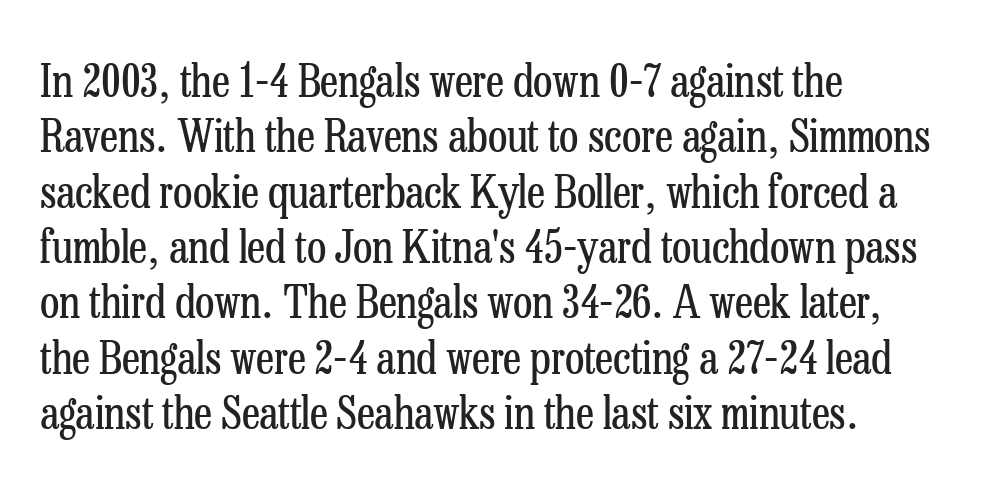
Q: Is the text bold? A: No.
Q: Is the text italic (slanted)? A: No, it is upright.
Q: Is the typeface a serif or a sans-serif typeface? A: Serif.
Q: Is the text underlined? A: No.
Q: How is the paragraph aligned? A: Left-aligned.
Q: Is the spacing between letters normal or unusually wide? A: Normal.
Q: Width (condensed, normal, or wide)? A: Condensed.
Q: Stroke contrast? A: Low.
Q: x-height? A: Medium.
Q: Monospaced? A: No.
